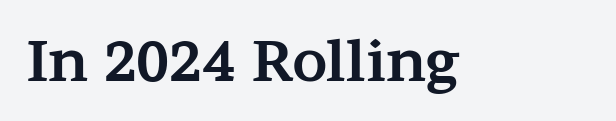
{"serif": "yes", "italic": "no", "bold": "yes", "weight": "bold", "width": "wide", "stroke_contrast": "medium", "x_height": "medium", "monospaced": "no", "underline": "no", "letter_spacing": "normal", "letter_spacing_em": 0.0, "glyph_px": 56}
